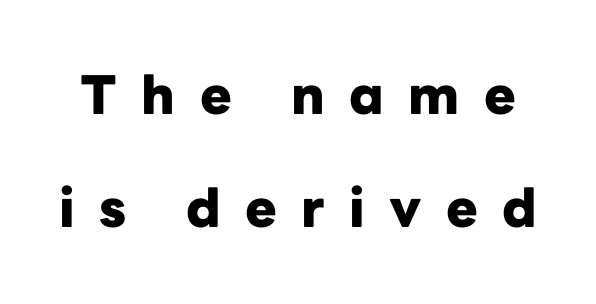
Q: Is the text bold? A: Yes.
Q: Is the text italic (slanted)? A: No, it is upright.
Q: Is the typeface a serif or a sans-serif typeface? A: Sans-serif.
Q: Is the text underlined? A: No.
Q: Is the spacing between letters normal or unusually wide? A: Unusually wide.
Q: Is the spacing between lines tight, normal or loose? A: Loose.
Q: Width (condensed, normal, or wide)? A: Normal.
Q: Stroke contrast? A: Low.
Q: x-height? A: Medium.
Q: Monospaced? A: No.
